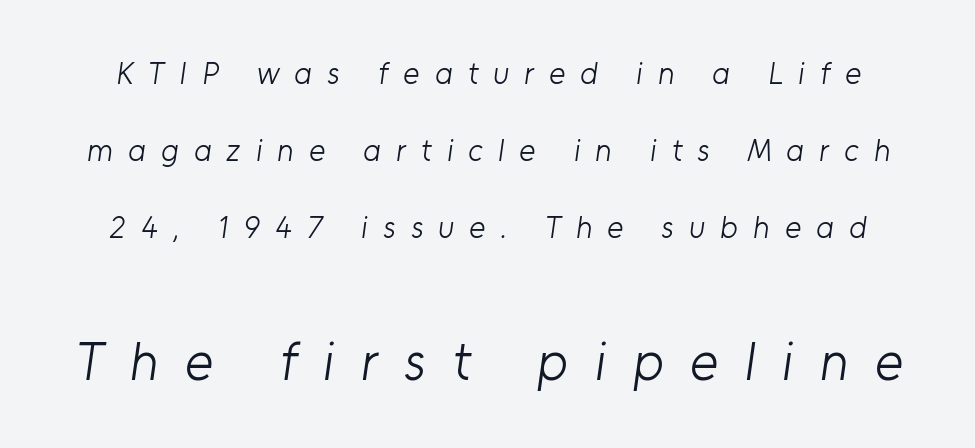
The image shows 54 px light sans-serif type; set loose line spacing (2.48x), unusually wide letter spacing (+0.49 em), not underlined; the second (bottom) block is 1.74x larger; low stroke contrast and a medium x-height.
